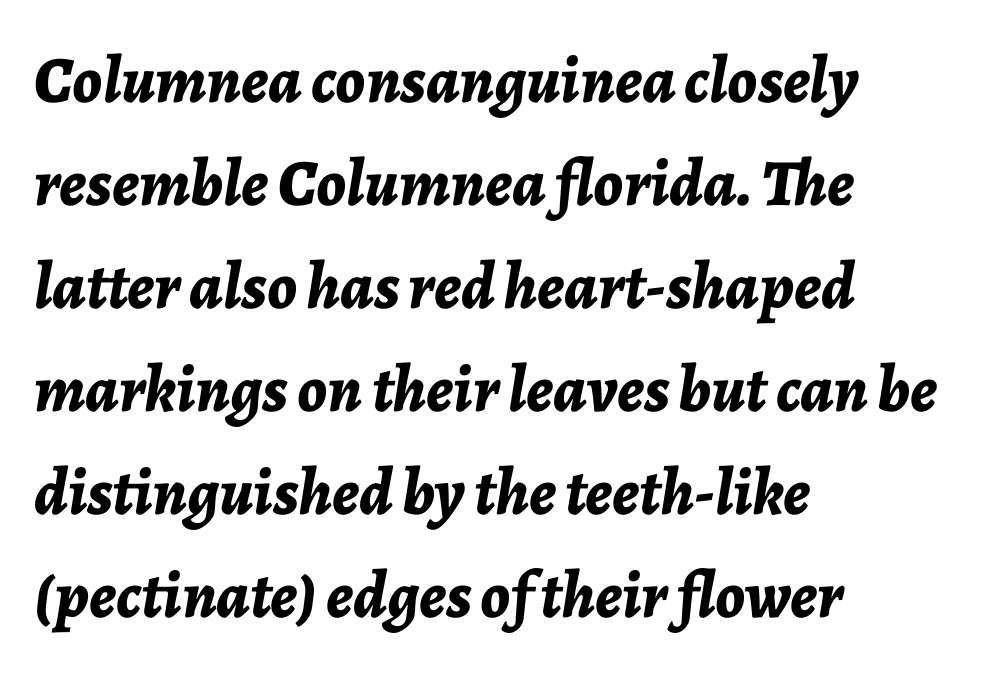
{"italic": "yes", "lean": "right", "slant_degrees": 7, "bold": "yes", "weight": "bold", "width": "normal", "stroke_contrast": "low", "x_height": "medium", "monospaced": "no", "underline": "no", "align": "left", "line_spacing": "normal", "line_spacing_ratio": 1.56, "letter_spacing": "normal", "letter_spacing_em": 0.0, "glyph_px": 66}
